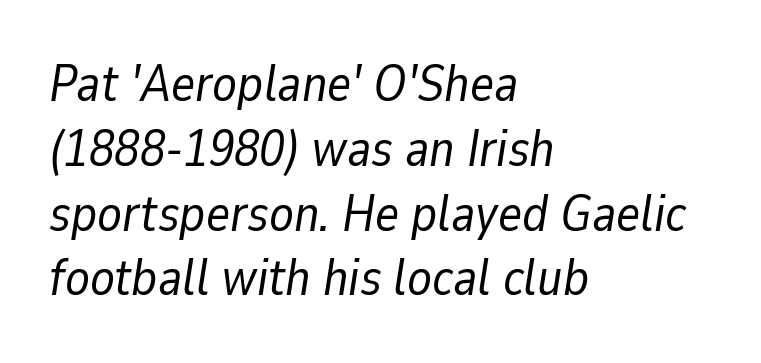
{"italic": "yes", "lean": "right", "slant_degrees": 9, "bold": "no", "weight": "regular", "width": "normal", "stroke_contrast": "low", "x_height": "medium", "monospaced": "no", "underline": "no", "align": "left", "line_spacing": "normal", "line_spacing_ratio": 1.27, "letter_spacing": "normal", "letter_spacing_em": 0.0, "glyph_px": 51}
